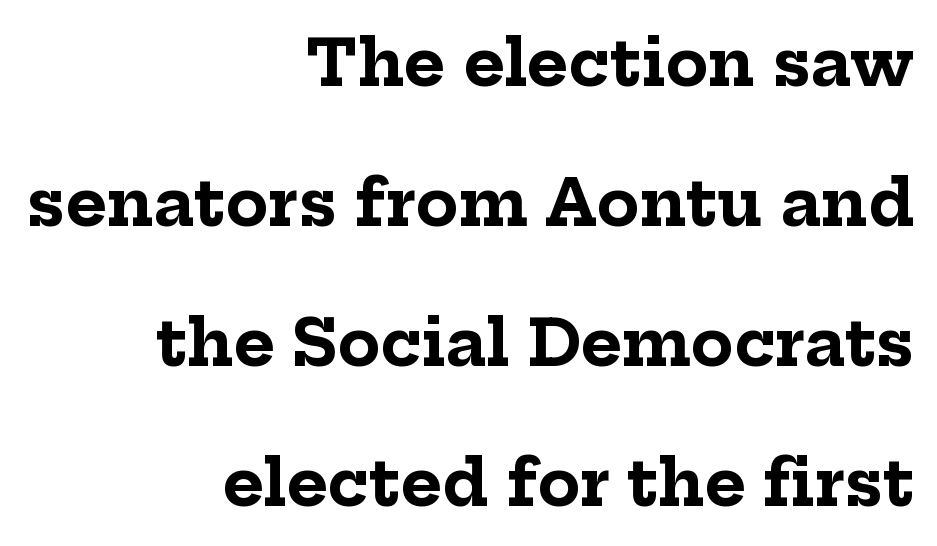
What's the leading like? Stretched, with rows far apart. This rendering uses right alignment, leaving the left contour irregular. The letterforms sit shoulder to shoulder at normal distance. Bold? Absolutely — the strokes are thick and heavy. Examine the stroke ends and you'll spot serifs. Check under the words: just untouched page.
